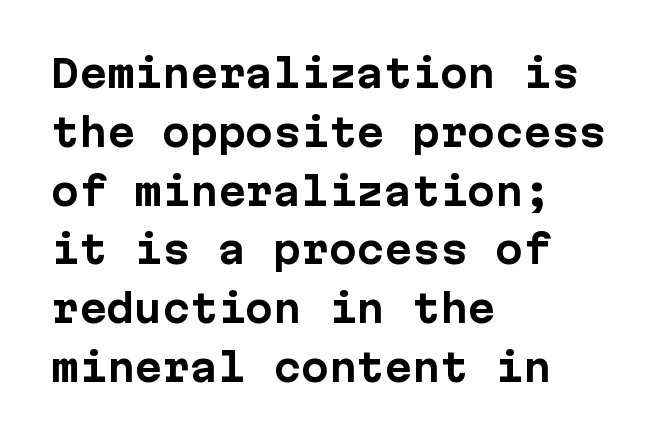
Q: Is the text bold? A: Yes.
Q: Is the text italic (slanted)? A: No, it is upright.
Q: Is the typeface a serif or a sans-serif typeface? A: Sans-serif.
Q: Is the text underlined? A: No.
Q: How is the paragraph aligned? A: Left-aligned.
Q: Is the spacing between letters normal or unusually wide? A: Normal.
Q: Is the spacing between lines tight, normal or loose? A: Normal.
Q: Width (condensed, normal, or wide)? A: Normal.
Q: Stroke contrast? A: Low.
Q: x-height? A: Medium.
